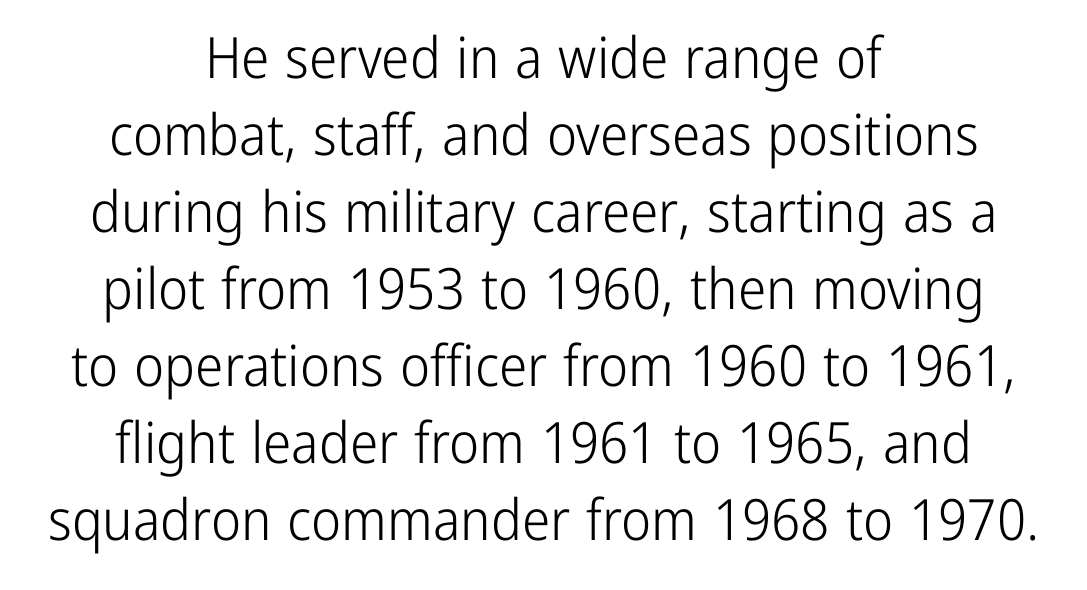
{"serif": "no", "italic": "no", "bold": "no", "weight": "light", "width": "condensed", "stroke_contrast": "low", "x_height": "medium", "monospaced": "no", "underline": "no", "align": "center", "line_spacing": "normal", "line_spacing_ratio": 1.35, "letter_spacing": "normal", "letter_spacing_em": 0.0, "glyph_px": 57}
